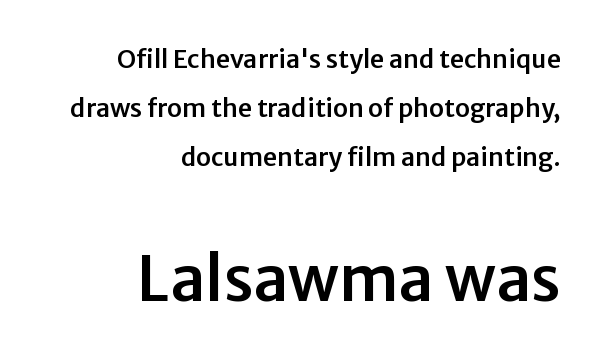
Reading top to bottom, the characters get bigger at the block break. Short note: letters normally spaced. Serif or sans? Sans — the stroke terminals are bare. You can tell it's not italic because the verticals are truly vertical. Nobody drew a line under any word here. Varying glyph widths throughout — classic text-font behaviour.
